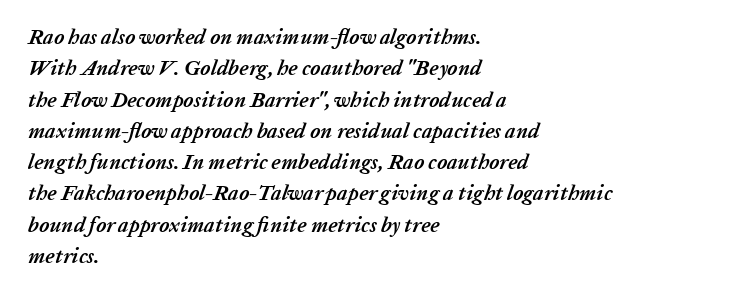
{"italic": "yes", "lean": "right", "slant_degrees": 20, "bold": "yes", "underline": "no", "align": "left", "line_spacing": "normal", "line_spacing_ratio": 1.49, "letter_spacing": "normal", "letter_spacing_em": 0.0, "glyph_px": 21}
